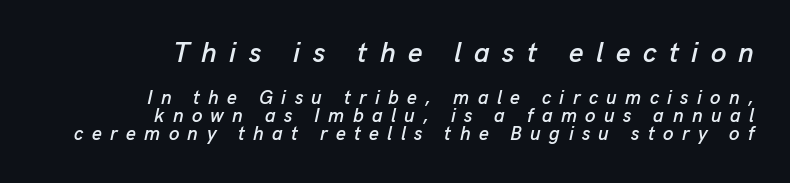
Students, observe: this is what under-led, compact text looks like. Is the letter spacing exaggerated? Yes — the characters are pushed far apart. Note the varied advance widths — an 'i' is clearly narrower than an 'm'. The upper block of text is set noticeably larger than the block beneath it. Honestly, there is no underline to notice here at all.
